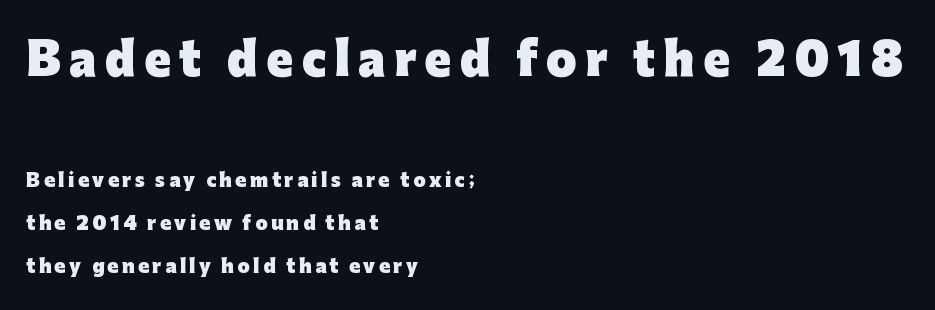
Q: Is the text bold? A: Yes.
Q: Is the text italic (slanted)? A: No, it is upright.
Q: Is the typeface a serif or a sans-serif typeface? A: Sans-serif.
Q: Is the text underlined? A: No.
Q: How is the paragraph aligned? A: Left-aligned.
Q: Is the spacing between lines tight, normal or loose? A: Loose.
Q: Which block of text is set in a larger size, the first (top) or the second (bottom)? A: The first (top) one.
Q: Width (condensed, normal, or wide)? A: Normal.
Q: Stroke contrast? A: Low.
Q: x-height? A: Medium.
Q: Monospaced? A: No.
